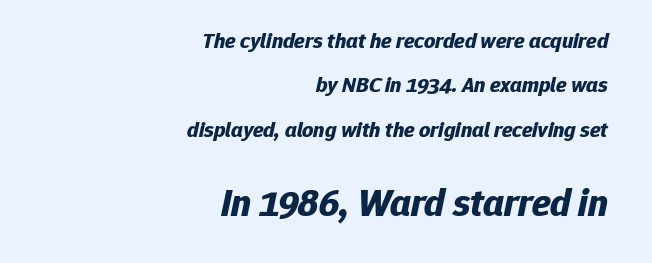
A typesetter would call this proportional, since set widths differ per character. Between one letter and the next there's only the usual sliver of space. Observe the lean: these are italic letterforms. Any mark beneath the type? The region is blank. One-word summary of the alignment: right.
